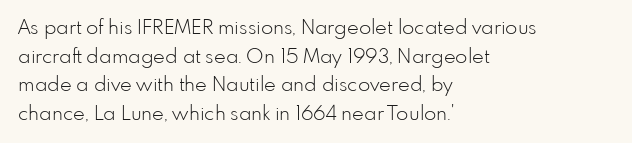
The image shows 20 px text type, upright; set left-aligned, normal line spacing (1.43x), normal letter spacing, not underlined.
